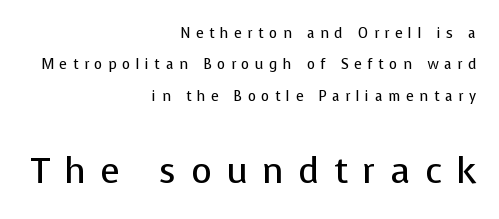
Q: Is the text bold? A: No.
Q: Is the text italic (slanted)? A: No, it is upright.
Q: Is the typeface a serif or a sans-serif typeface? A: Sans-serif.
Q: Is the text underlined? A: No.
Q: How is the paragraph aligned? A: Right-aligned.
Q: Is the spacing between letters normal or unusually wide? A: Unusually wide.
Q: Is the spacing between lines tight, normal or loose? A: Loose.
Q: Which block of text is set in a larger size, the first (top) or the second (bottom)? A: The second (bottom) one.
Q: Width (condensed, normal, or wide)? A: Normal.
Q: Stroke contrast? A: Low.
Q: x-height? A: Medium.
Q: Monospaced? A: No.
